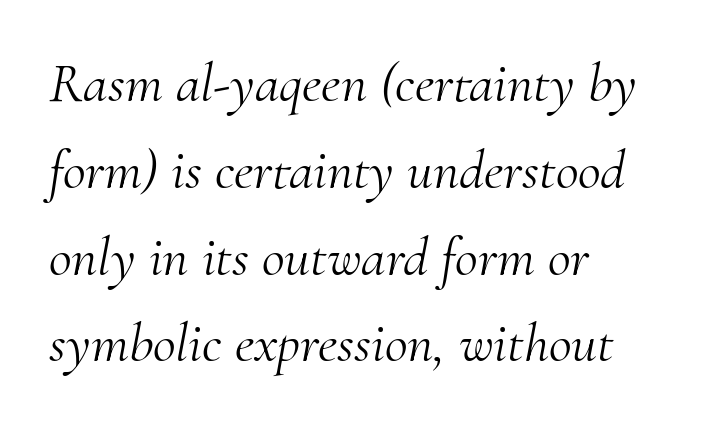
{"serif": "yes", "italic": "yes", "lean": "right", "slant_degrees": 10, "bold": "no", "weight": "light", "width": "normal", "stroke_contrast": "medium", "x_height": "small", "monospaced": "no", "underline": "no", "align": "left", "line_spacing": "normal", "line_spacing_ratio": 1.55, "letter_spacing": "normal", "letter_spacing_em": 0.0, "glyph_px": 56}
